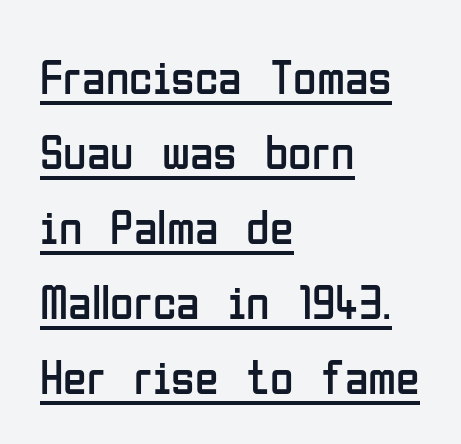
{"serif": "no", "italic": "no", "bold": "no", "weight": "regular", "width": "condensed", "stroke_contrast": "low", "x_height": "medium", "monospaced": "no", "underline": "yes", "align": "left", "line_spacing": "normal", "line_spacing_ratio": 1.56, "letter_spacing": "normal", "letter_spacing_em": 0.0, "glyph_px": 48}
